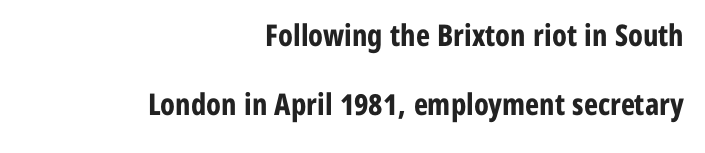
These lines are rendered in a variable-pitch font. Compared with typical paragraphs, the rows here are farther apart. Is there any slant? The stems are plumb. No feet cap the strokes, marking this as sans-serif type. How are the letters spaced? Ordinarily, with no added tracking.
